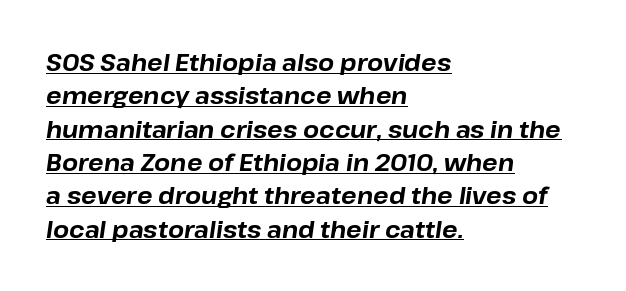
The image shows 23 px bold type, italic (leaning right); set left-aligned, normal line spacing (1.45x), normal letter spacing, underlined.
